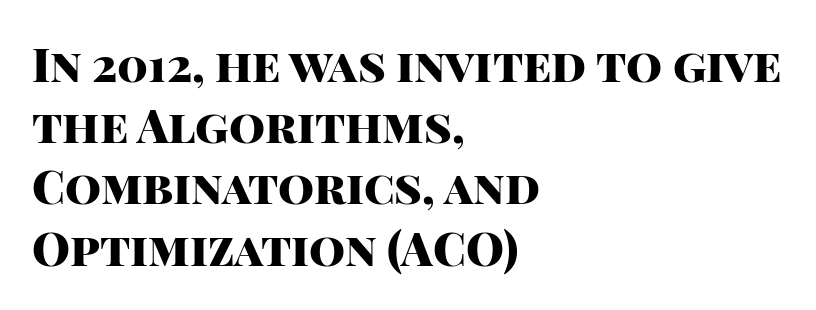
The image shows 46 px heavy sans-serif type, upright; set left-aligned, normal line spacing (1.33x), normal letter spacing, not underlined; high stroke contrast and a large x-height.
